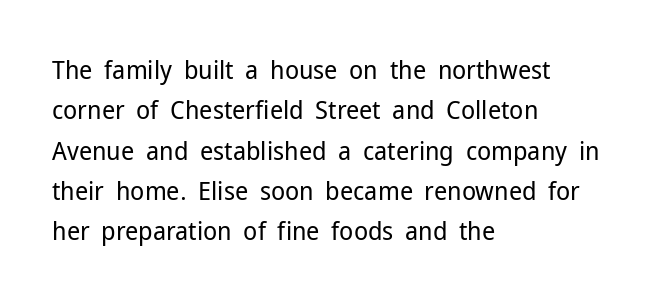
{"italic": "no", "bold": "no", "underline": "no", "align": "left", "line_spacing": "normal", "line_spacing_ratio": 1.55, "letter_spacing": "normal", "letter_spacing_em": 0.0, "glyph_px": 26}
